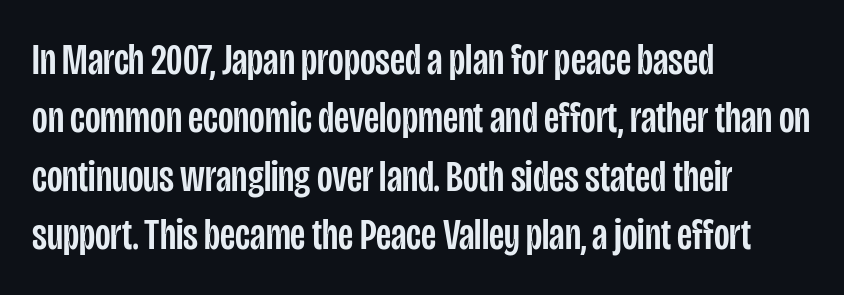
Students, observe: this is what conventionally led text looks like. Any mark beneath the type? The region is blank. A sans-serif font was chosen for this passage. Character widths vary here, with narrow letters taking less room than wide ones.
